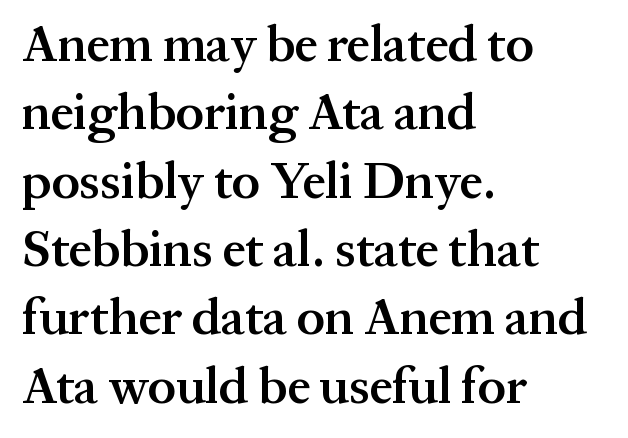
These lines are rendered in a variable-pitch font. Characters follow at the spacing the type designer built in. Is there much room between lines? A standard amount, neither cramped nor airy. Style check: upright.
